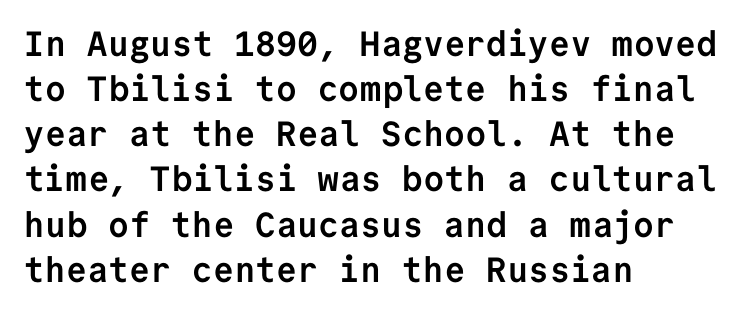
Q: Is the text bold? A: Yes.
Q: Is the text italic (slanted)? A: No, it is upright.
Q: Is the typeface a serif or a sans-serif typeface? A: Sans-serif.
Q: Is the text underlined? A: No.
Q: How is the paragraph aligned? A: Left-aligned.
Q: Is the spacing between letters normal or unusually wide? A: Normal.
Q: Is the spacing between lines tight, normal or loose? A: Normal.
Q: Width (condensed, normal, or wide)? A: Normal.
Q: Stroke contrast? A: Low.
Q: x-height? A: Medium.
Q: Monospaced? A: Yes.
